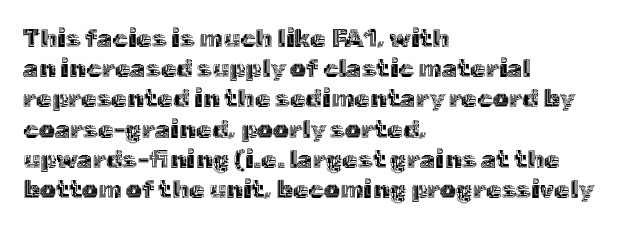
The image shows 25 px text type, upright; set left-aligned, line spacing 1.21x, normal letter spacing, not underlined.
